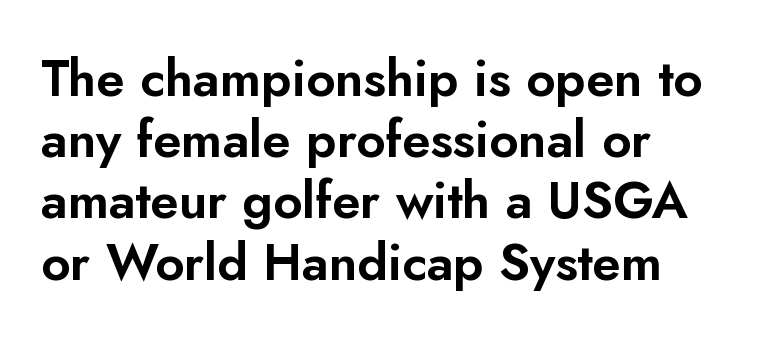
{"serif": "no", "italic": "no", "width": "normal", "stroke_contrast": "low", "x_height": "small", "monospaced": "no", "underline": "no", "align": "left", "line_spacing_ratio": 1.2, "letter_spacing": "normal", "letter_spacing_em": 0.0, "glyph_px": 51}
